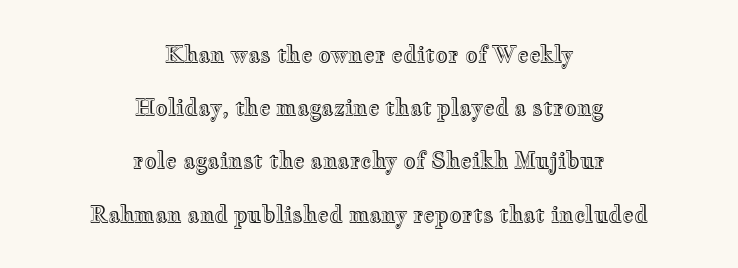
The lines are quadded center. Type without underlining. The lettering holds an erect, upright posture throughout. The letterforms sit shoulder to shoulder at normal distance. A typesetter would call this leading open, well beyond the default.
